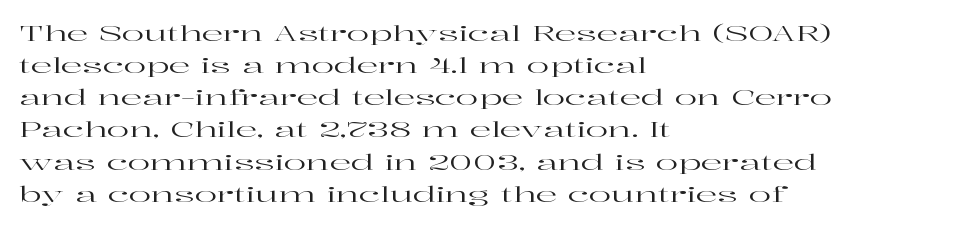
The image shows 21 px text type, upright; set left-aligned, normal line spacing (1.53x), normal letter spacing, not underlined.
